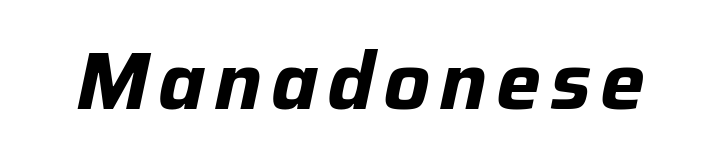
{"italic": "yes", "lean": "right", "slant_degrees": 12, "bold": "yes", "weight": "bold", "width": "normal", "stroke_contrast": "low", "x_height": "medium", "monospaced": "no", "underline": "no", "glyph_px": 80}
